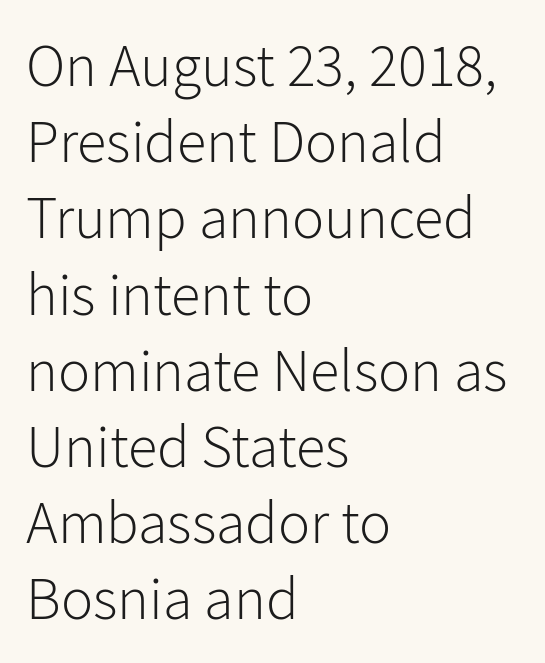
The letterforms sit shoulder to shoulder at normal distance. Regular leading. Ordinary non-slanted type is in use. Horizontal alignment here is leftward, the default for most running prose.
